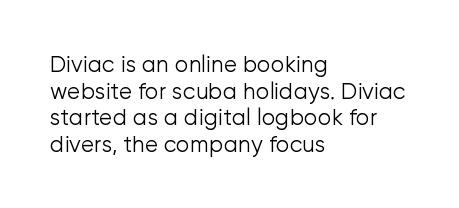
Q: Is the text bold? A: No.
Q: Is the text italic (slanted)? A: No, it is upright.
Q: Is the text underlined? A: No.
Q: How is the paragraph aligned? A: Left-aligned.
Q: Is the spacing between letters normal or unusually wide? A: Normal.
